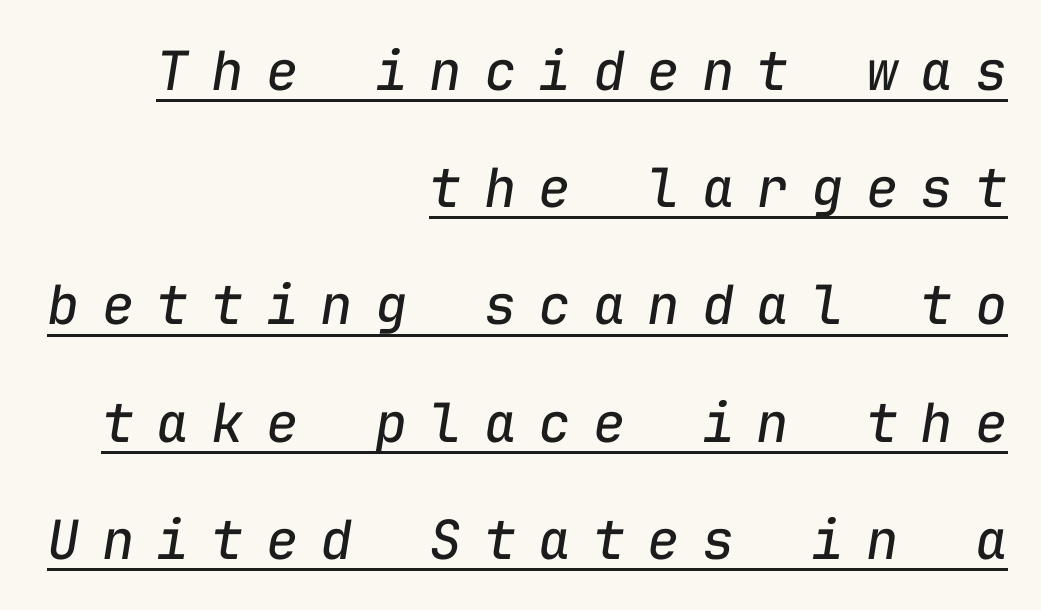
The image shows 54 px regular-weight type, italic (leaning right), monospaced; set right-aligned, loose line spacing (2.17x), unusually wide letter spacing (+0.41 em), underlined; low stroke contrast and a medium x-height.
